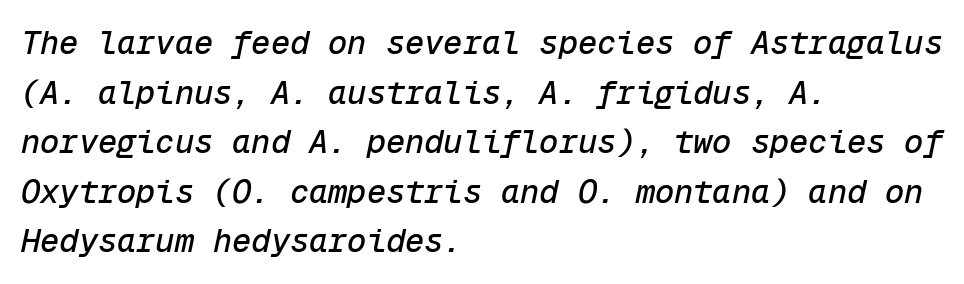
The passage shown is not underscored anywhere. Successive baselines arrive at the customary interval. Glyph-to-glyph distance matches everyday printed text. Here the designer chose a console-style face with uniform glyph widths. The rendering anchors every line to the left-hand side. Rendered with sloped, italic letterforms.
